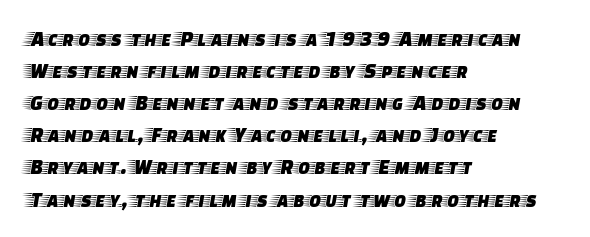
Q: Is the text italic (slanted)? A: Yes.
Q: Is the text underlined? A: No.
Q: How is the paragraph aligned? A: Left-aligned.
Q: Is the spacing between letters normal or unusually wide? A: Normal.
Q: Is the spacing between lines tight, normal or loose? A: Normal.
